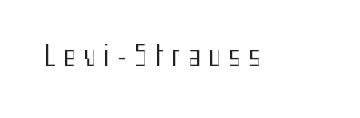
{"italic": "no", "bold": "no", "underline": "no", "letter_spacing": "wide", "letter_spacing_em": 0.28, "glyph_px": 27}
